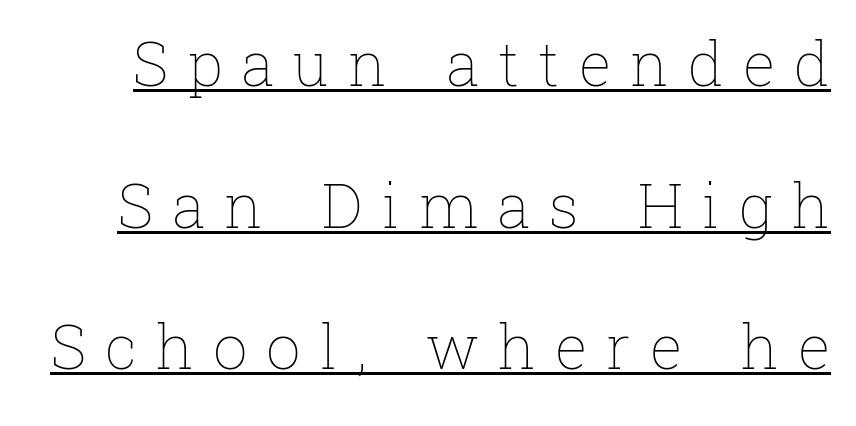
{"italic": "no", "bold": "no", "weight": "thin", "width": "normal", "stroke_contrast": "low", "x_height": "medium", "monospaced": "no", "underline": "yes", "line_spacing": "loose", "line_spacing_ratio": 2.32, "letter_spacing": "wide", "letter_spacing_em": 0.31, "glyph_px": 61}
